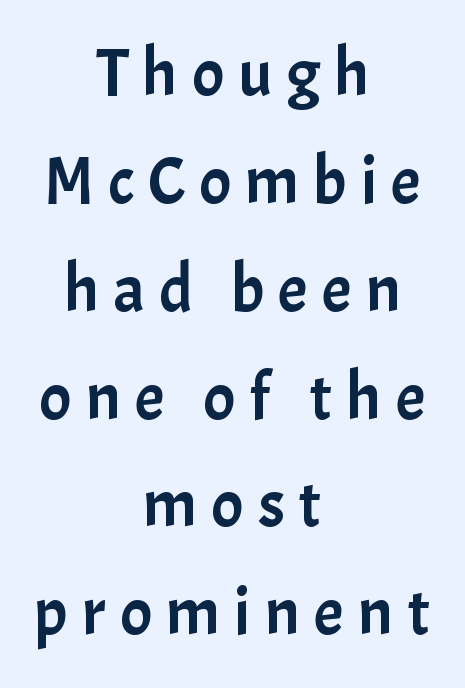
The image shows 67 px sans-serif type, upright; set centered, normal line spacing (1.61x), unusually wide letter spacing (+0.21 em), not underlined; low stroke contrast and a medium x-height.
